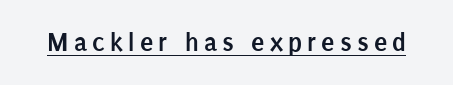
Q: Is the text bold? A: Yes.
Q: Is the text italic (slanted)? A: No, it is upright.
Q: Is the text underlined? A: Yes.
